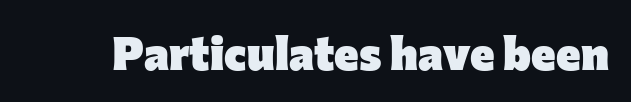
This rendering leaves character spacing at its baseline value. The face used here has the dense, thick strokes of a bold. Look at the bottom of the vertical strokes: they stop flat, with no serifs. The rendering uses natural spacing where letterforms have individual widths.
